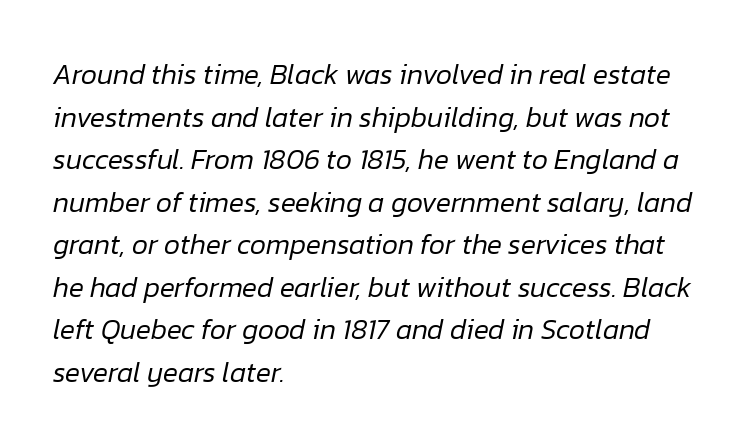
{"italic": "yes", "lean": "right", "slant_degrees": 12, "bold": "no", "weight": "regular", "width": "normal", "stroke_contrast": "low", "x_height": "medium", "monospaced": "no", "underline": "no", "align": "left", "line_spacing": "normal", "line_spacing_ratio": 1.52, "letter_spacing": "normal", "letter_spacing_em": 0.0, "glyph_px": 28}
